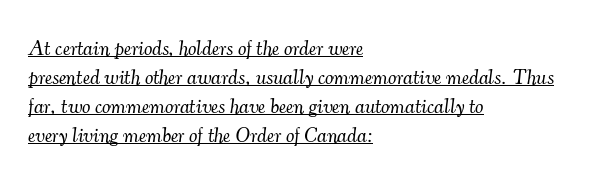
Q: Is the text bold? A: No.
Q: Is the text italic (slanted)? A: Yes, it leans right by about 7 degrees.
Q: Is the text underlined? A: Yes.
Q: How is the paragraph aligned? A: Left-aligned.
Q: Is the spacing between letters normal or unusually wide? A: Normal.
Q: Is the spacing between lines tight, normal or loose? A: Normal.
